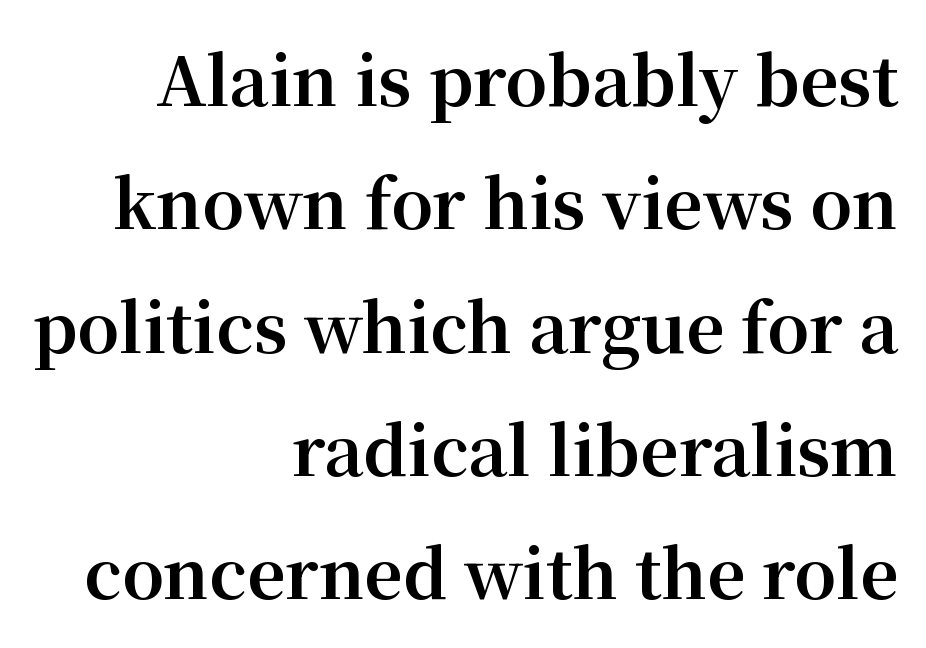
{"serif": "yes", "italic": "no", "bold": "yes", "weight": "bold", "width": "normal", "stroke_contrast": "medium", "x_height": "medium", "monospaced": "no", "underline": "no", "align": "right", "line_spacing_ratio": 1.84, "letter_spacing": "normal", "letter_spacing_em": 0.0, "glyph_px": 67}
